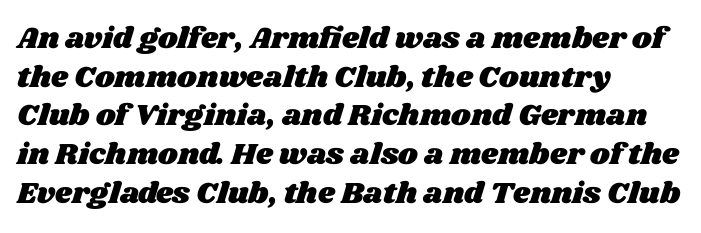
{"width": "wide", "stroke_contrast": "medium", "x_height": "large", "monospaced": "no", "underline": "no", "align": "left", "line_spacing": "normal", "line_spacing_ratio": 1.29, "letter_spacing": "normal", "letter_spacing_em": 0.0, "glyph_px": 30}
